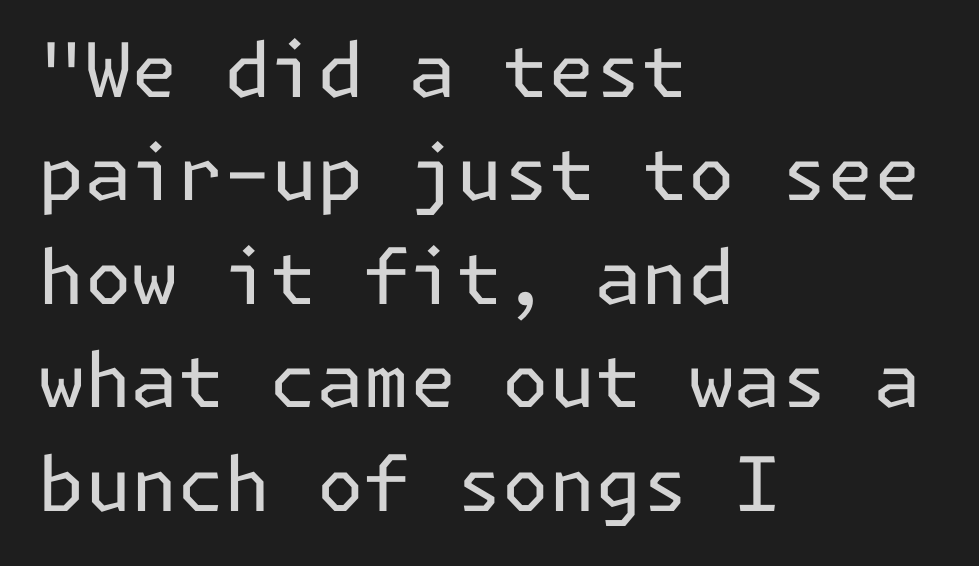
The rendering keeps characters at their native spacing. Glance below the letters and you will spot only blank space. Students, observe: this is what conventionally led text looks like. When letters stand straight like this, we call the style roman or upright. Reading down the block, your eye returns to a fixed left position each line. Nothing heavy about these letters — not bold at all.
